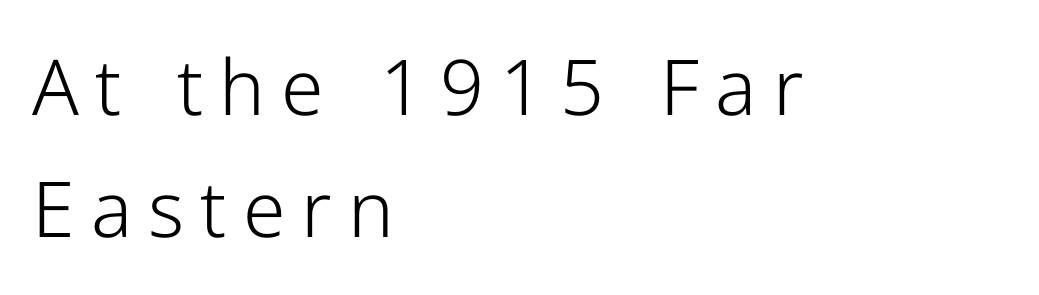
{"serif": "no", "italic": "no", "bold": "no", "weight": "light", "width": "normal", "stroke_contrast": "low", "x_height": "medium", "monospaced": "no", "underline": "no", "align": "left", "line_spacing": "normal", "line_spacing_ratio": 1.59, "letter_spacing": "wide", "letter_spacing_em": 0.21, "glyph_px": 77}
